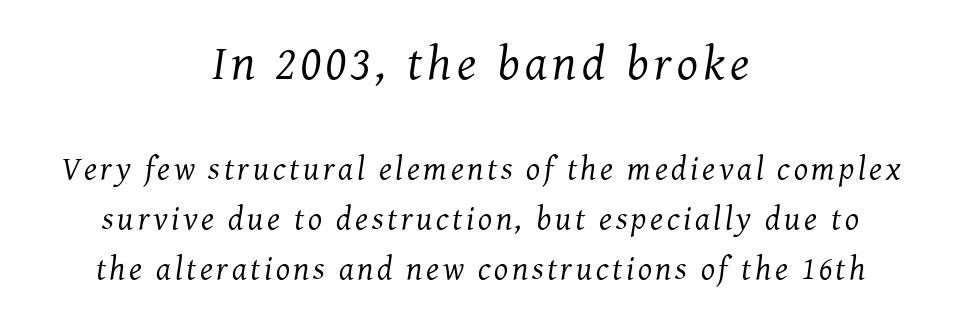
{"serif": "yes", "italic": "yes", "lean": "right", "slant_degrees": 7, "bold": "no", "weight": "regular", "width": "normal", "stroke_contrast": "medium", "x_height": "medium", "monospaced": "no", "underline": "no", "align": "center", "line_spacing": "normal", "line_spacing_ratio": 1.52, "larger_block": "first", "size_ratio": 1.48, "glyph_px": 49}
